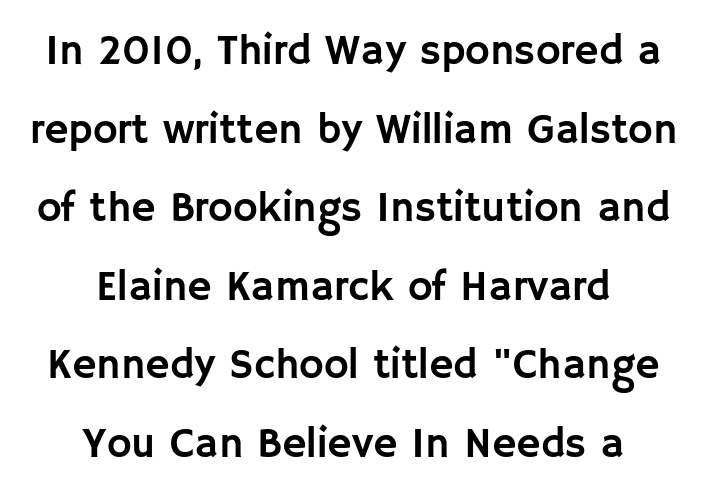
Q: Is the text italic (slanted)? A: No, it is upright.
Q: Is the typeface a serif or a sans-serif typeface? A: Sans-serif.
Q: Is the text underlined? A: No.
Q: How is the paragraph aligned? A: Centered.
Q: Is the spacing between letters normal or unusually wide? A: Normal.
Q: Width (condensed, normal, or wide)? A: Normal.
Q: Stroke contrast? A: Low.
Q: x-height? A: Large.
Q: Monospaced? A: No.
